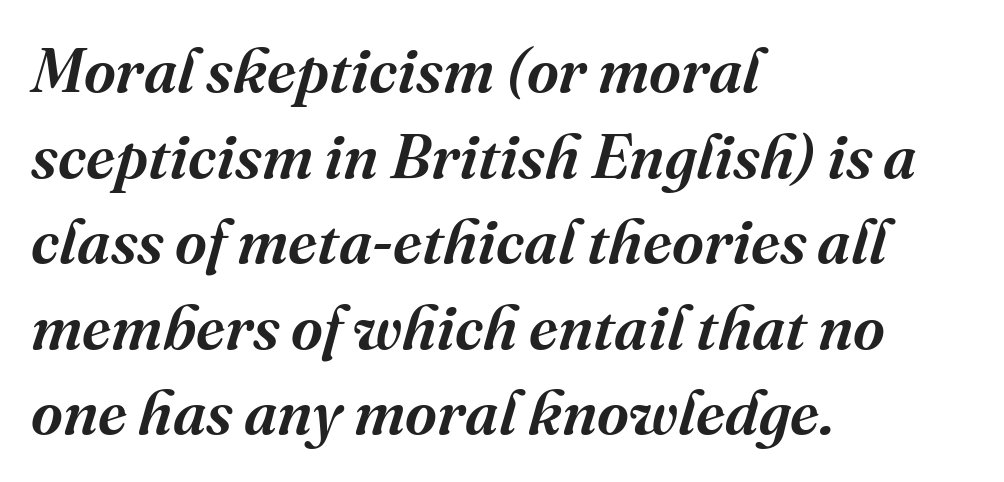
Students, observe: this is what conventionally led text looks like. Each letter keeps its own natural width here, so spacing adapts to shape. These lines keep a tight, regular rhythm from letter to letter. This sample uses a serif face.
